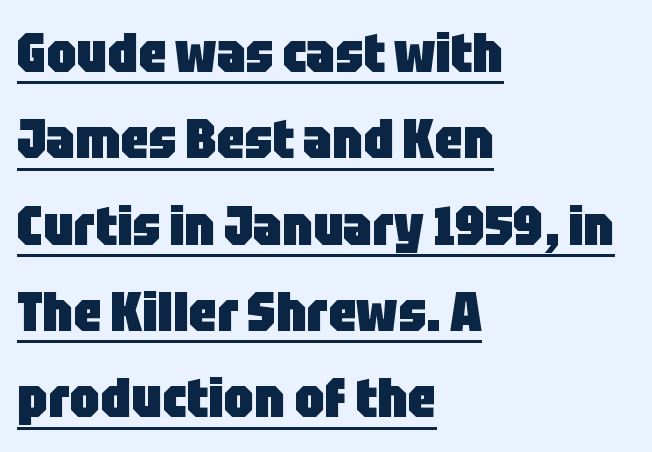
You can see a thin bar hugging the bottom of the glyphs. The ragged edge is on the right, which tells us the setting is flush left. Typographic density is high because the face is bold. A typesetter would label this face a sans. Vertical spacing — default. Do the letters lean? They stand straight.
